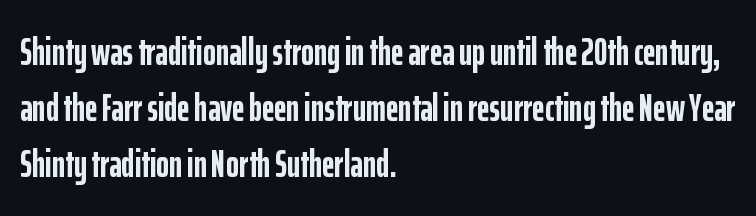
{"serif": "no", "italic": "no", "bold": "yes", "weight": "semibold", "width": "condensed", "stroke_contrast": "low", "x_height": "medium", "monospaced": "no", "underline": "no", "align": "left", "line_spacing": "normal", "line_spacing_ratio": 1.44, "letter_spacing": "normal", "letter_spacing_em": 0.0, "glyph_px": 39}
